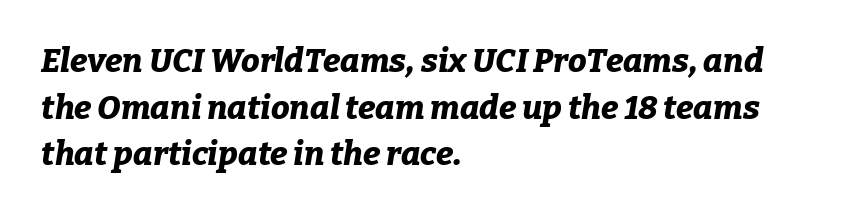
The image shows 33 px bold type, italic (leaning right); set left-aligned, normal line spacing (1.41x), normal letter spacing, not underlined; low stroke contrast and a medium x-height.
